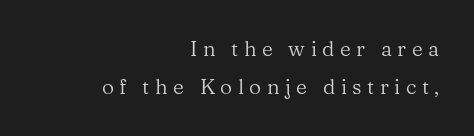
Q: Is the text bold? A: No.
Q: Is the text italic (slanted)? A: No, it is upright.
Q: Is the text underlined? A: No.
Q: How is the paragraph aligned? A: Right-aligned.
Q: Is the spacing between letters normal or unusually wide? A: Unusually wide.
